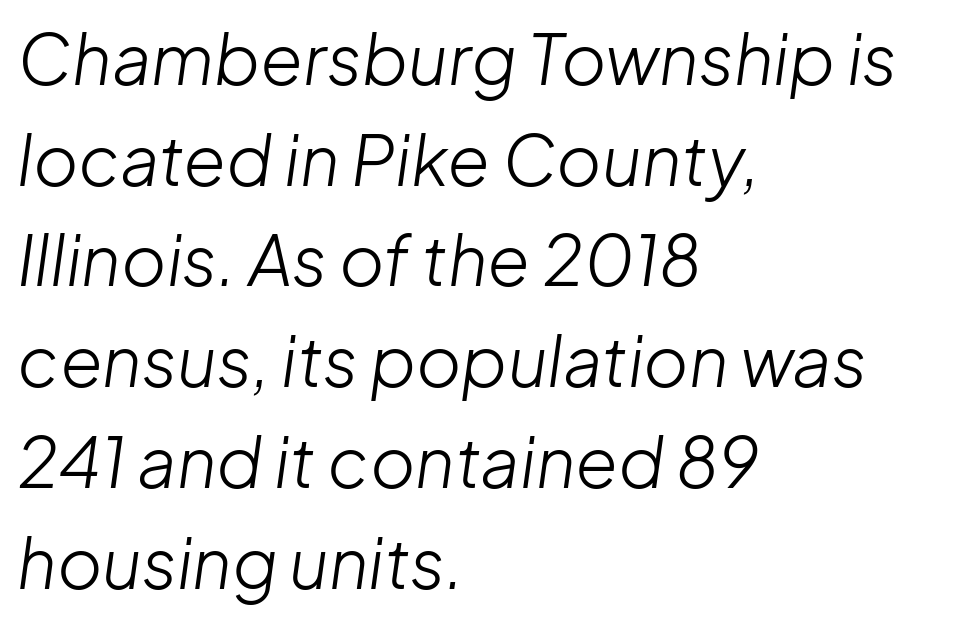
When letters slant like this, we call the style italic. The weight would be labelled regular, book, light, or lighter still. The gap between lines stays unmarked. The letters advance in unequal steps, a hallmark of proportional type.
